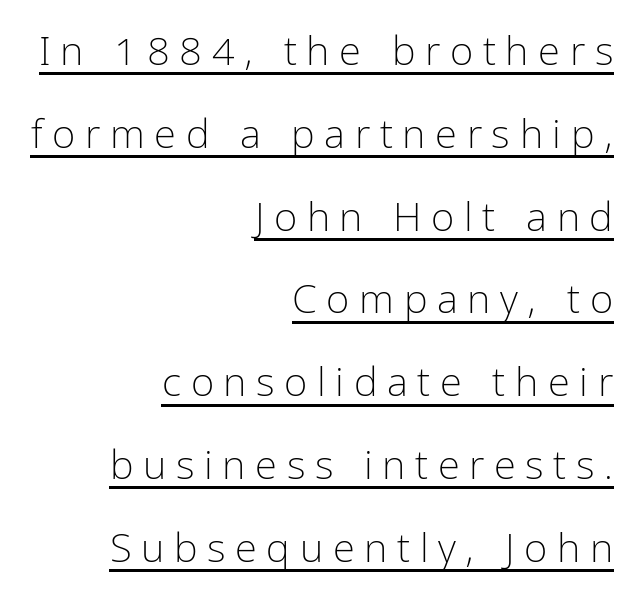
The letters stand upright; this is a roman face. If you measured baseline to baseline, you'd find a long distance. The rendering anchors every line to the right-hand side. The typeface has the unassuming heft of standard copy or less.
